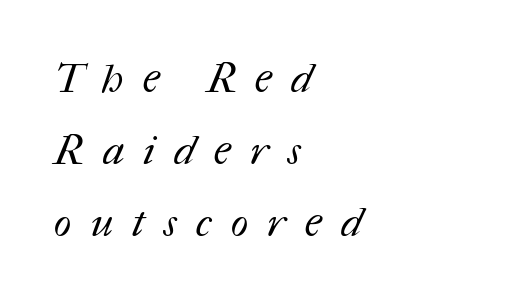
The image shows 41 px regular-weight type; set left-aligned, line spacing 1.76x, unusually wide letter spacing (+0.47 em), not underlined; medium stroke contrast and a medium x-height.
